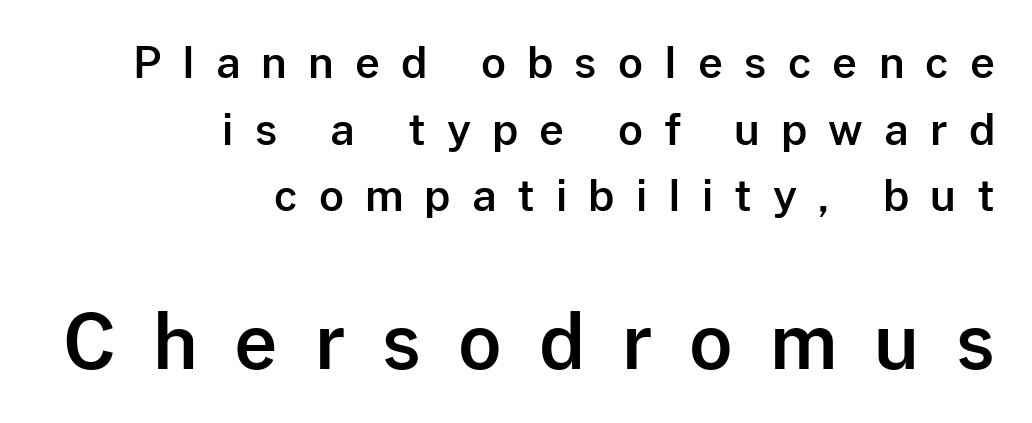
The image shows 75 px sans-serif type, upright; set right-aligned, normal line spacing (1.55x), unusually wide letter spacing (+0.49 em), not underlined; the second (bottom) block is 1.74x larger; low stroke contrast and a medium x-height.
